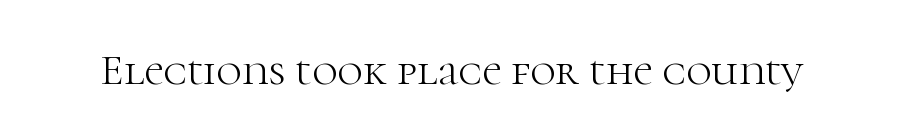
The image shows 44 px light serif type, upright; set normal letter spacing, not underlined; high stroke contrast and a medium x-height.
